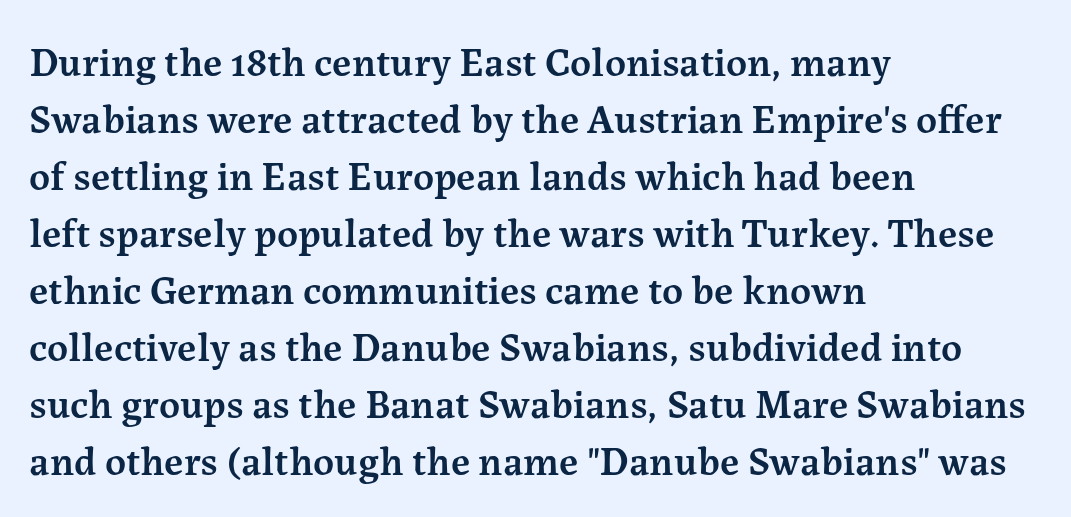
The image shows 41 px semibold serif type, upright; set left-aligned, normal line spacing (1.39x), normal letter spacing, not underlined; medium stroke contrast and a medium x-height.
